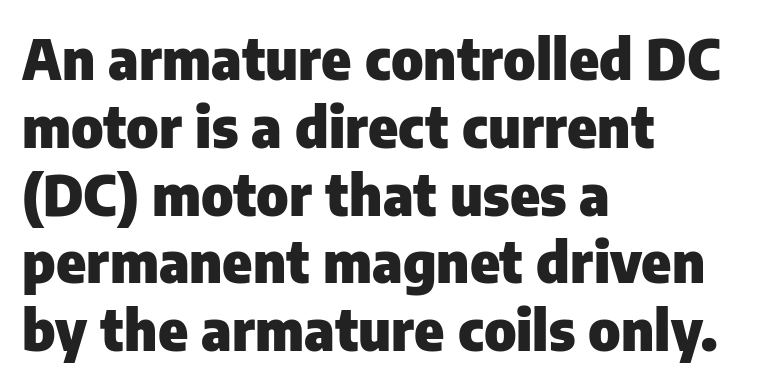
{"serif": "no", "italic": "no", "bold": "yes", "weight": "heavy", "width": "normal", "stroke_contrast": "low", "x_height": "medium", "monospaced": "no", "underline": "no", "align": "left", "line_spacing_ratio": 1.21, "letter_spacing": "normal", "letter_spacing_em": 0.0, "glyph_px": 56}
